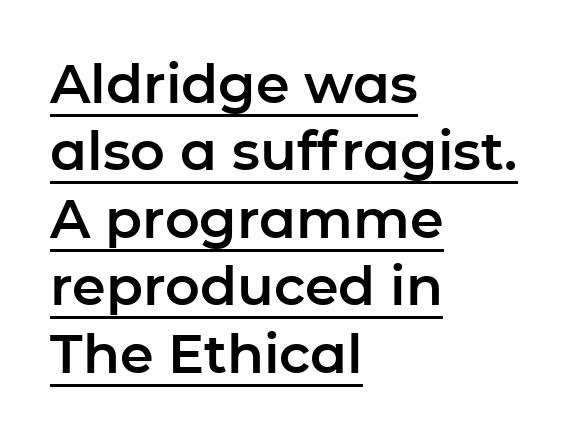
Q: Is the text italic (slanted)? A: No, it is upright.
Q: Is the typeface a serif or a sans-serif typeface? A: Sans-serif.
Q: Is the text underlined? A: Yes.
Q: How is the paragraph aligned? A: Left-aligned.
Q: Is the spacing between letters normal or unusually wide? A: Normal.
Q: Is the spacing between lines tight, normal or loose? A: Normal.
Q: Width (condensed, normal, or wide)? A: Normal.
Q: Stroke contrast? A: Low.
Q: x-height? A: Medium.
Q: Monospaced? A: No.
